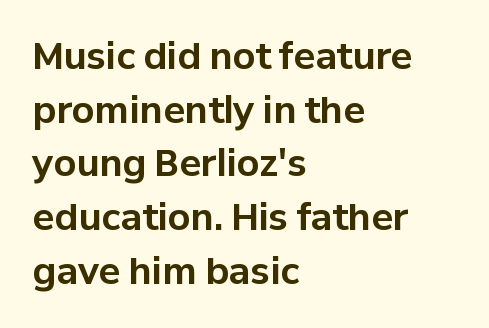
Q: Is the text bold? A: Yes.
Q: Is the text italic (slanted)? A: No, it is upright.
Q: Is the typeface a serif or a sans-serif typeface? A: Sans-serif.
Q: Is the text underlined? A: No.
Q: How is the paragraph aligned? A: Left-aligned.
Q: Is the spacing between letters normal or unusually wide? A: Normal.
Q: Is the spacing between lines tight, normal or loose? A: Normal.
Q: Width (condensed, normal, or wide)? A: Normal.
Q: Stroke contrast? A: Low.
Q: x-height? A: Medium.
Q: Monospaced? A: No.
